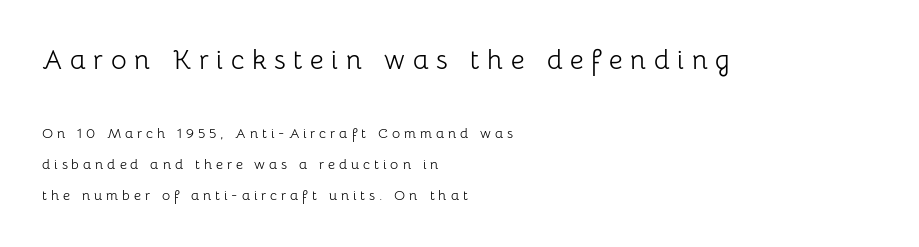
The image shows 27 px text type, upright; set left-aligned, loose line spacing (2.22x), unusually wide letter spacing (+0.28 em), not underlined; the first (top) block is 1.93x larger.
